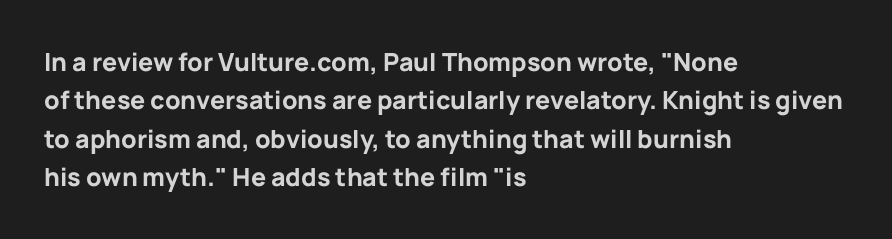
Q: Is the text bold? A: Yes.
Q: Is the text italic (slanted)? A: No, it is upright.
Q: Is the text underlined? A: No.
Q: How is the paragraph aligned? A: Left-aligned.
Q: Is the spacing between letters normal or unusually wide? A: Normal.
Q: Is the spacing between lines tight, normal or loose? A: Normal.
